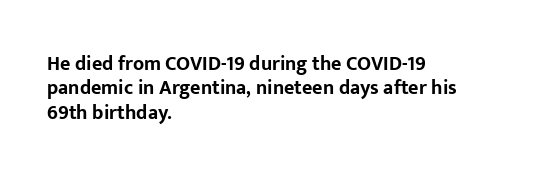
Q: Is the text bold? A: Yes.
Q: Is the text italic (slanted)? A: No, it is upright.
Q: Is the text underlined? A: No.
Q: How is the paragraph aligned? A: Left-aligned.
Q: Is the spacing between letters normal or unusually wide? A: Normal.
